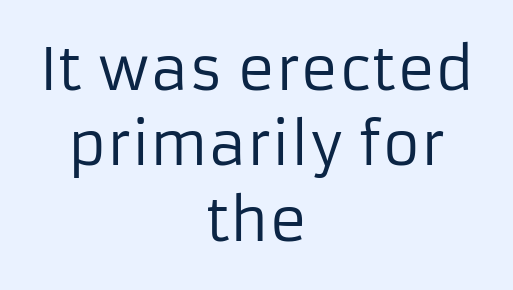
This rendering employs a face without finishing strokes, i.e., a sans-serif. The passage shown is not underscored anywhere. One-word summary of the alignment: center. The rendering uses natural spacing where letterforms have individual widths. Vertical spacing — default.
